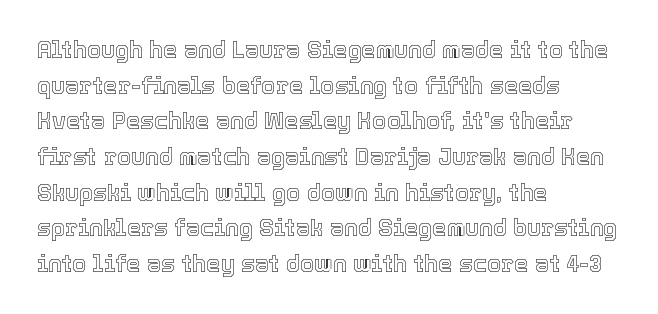
Every row of glyphs begins at an identical x-position on the left. The passage shown has conventional tracking throughout. A typesetter would mark this as roman, not italic. Letters rest on an invisible, unmarked baseline. In terms of leading, this rendering sits right in the middle.
